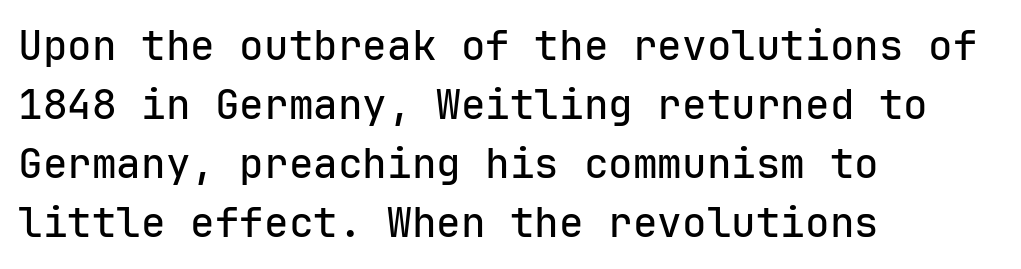
The image shows 41 px sans-serif type, upright, monospaced; set left-aligned, normal line spacing (1.44x), normal letter spacing, not underlined; low stroke contrast and a medium x-height.
